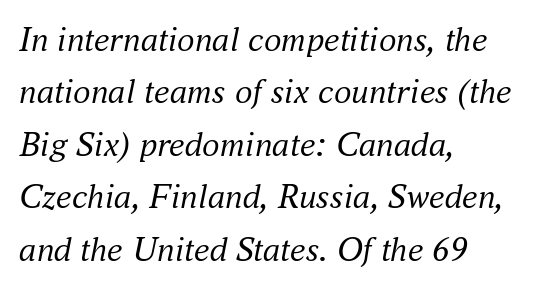
{"serif": "yes", "italic": "yes", "lean": "right", "slant_degrees": 16, "bold": "no", "weight": "regular", "width": "normal", "stroke_contrast": "medium", "x_height": "small", "monospaced": "no", "underline": "no", "align": "left", "line_spacing": "normal", "line_spacing_ratio": 1.5, "letter_spacing": "normal", "letter_spacing_em": 0.0, "glyph_px": 35}
